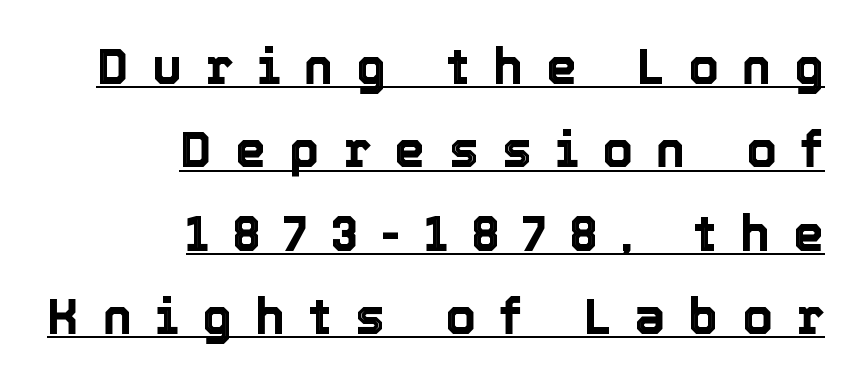
The image shows 49 px text type, upright; set right-aligned, normal line spacing (1.7x), unusually wide letter spacing (+0.48 em), underlined; a medium x-height.
